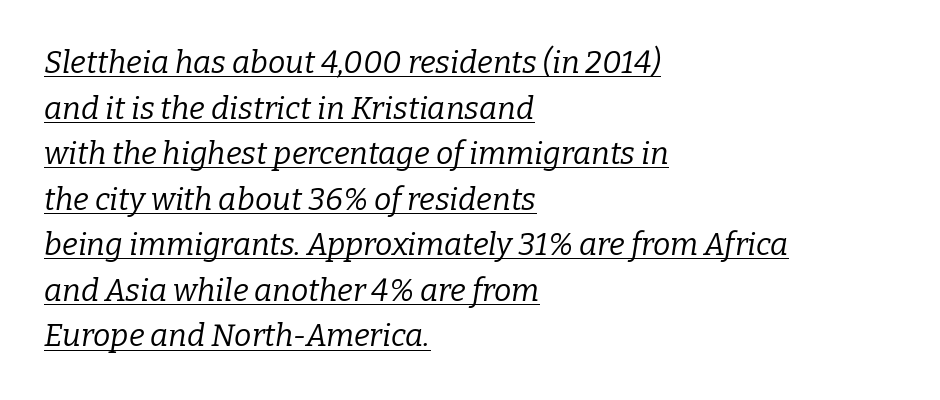
Q: Is the text bold? A: No.
Q: Is the text italic (slanted)? A: Yes, it leans right by about 9 degrees.
Q: Is the typeface a serif or a sans-serif typeface? A: Serif.
Q: Is the text underlined? A: Yes.
Q: How is the paragraph aligned? A: Left-aligned.
Q: Is the spacing between letters normal or unusually wide? A: Normal.
Q: Is the spacing between lines tight, normal or loose? A: Normal.
Q: Width (condensed, normal, or wide)? A: Normal.
Q: Stroke contrast? A: Low.
Q: x-height? A: Medium.
Q: Monospaced? A: No.
